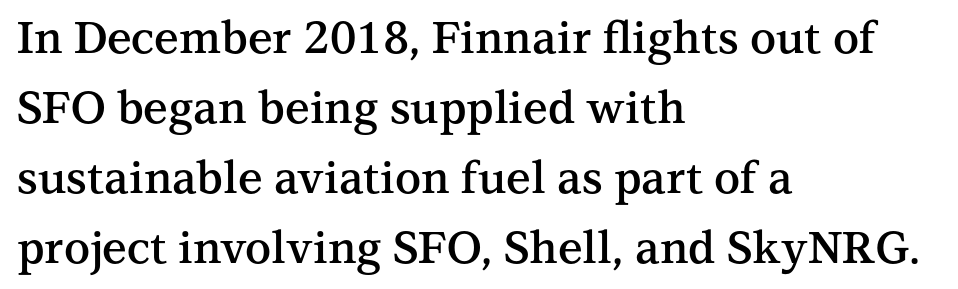
{"serif": "yes", "italic": "no", "bold": "semi", "weight": "semibold", "width": "normal", "stroke_contrast": "medium", "x_height": "medium", "monospaced": "no", "underline": "no", "align": "left", "line_spacing": "normal", "line_spacing_ratio": 1.59, "letter_spacing": "normal", "letter_spacing_em": 0.0, "glyph_px": 44}
